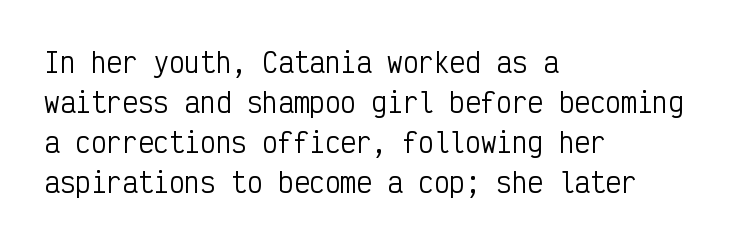
Descender tails drop into unmarked territory. Stroke mass is kept to a normal reading level or below. Default kerning and tracking; the words read as compact shapes. Teacher's note: observe the even left margin — that is flush-left alignment.
